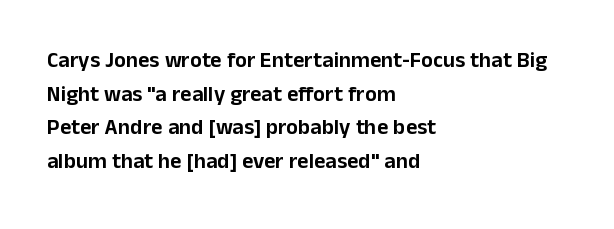
The image shows 22 px text type, upright; set left-aligned, normal line spacing (1.53x), normal letter spacing, not underlined.
